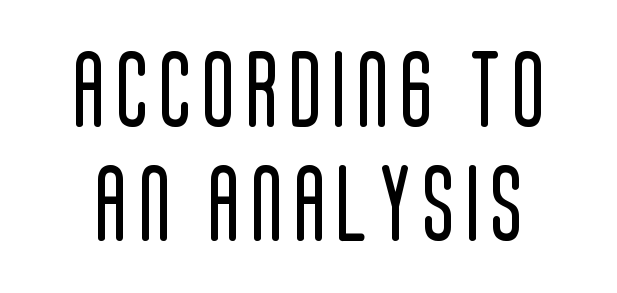
{"serif": "no", "italic": "no", "bold": "no", "weight": "regular", "width": "condensed", "stroke_contrast": "low", "x_height": "large", "monospaced": "no", "underline": "no", "line_spacing": "normal", "line_spacing_ratio": 1.5, "glyph_px": 76}
